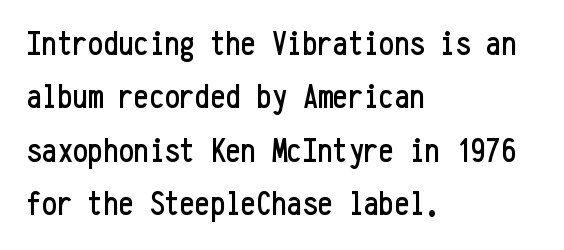
This is sans-serif lettering, the kind often seen on screens and signage. Notice how descenders clear the ascenders below comfortably — that's standard leading. Designer's note — italics off, roman on. Looks like terminal output: every glyph gets an equal slot. The specimen omits any rule beneath the text block's lines. Does extra space separate the letters? No, they use regular spacing.
